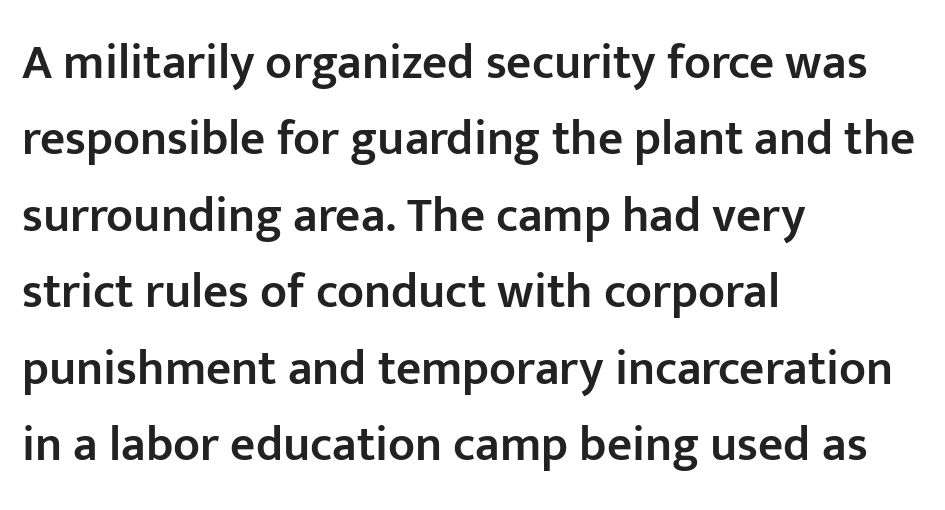
{"serif": "no", "italic": "no", "bold": "semi", "weight": "semibold", "width": "normal", "stroke_contrast": "low", "x_height": "medium", "monospaced": "no", "underline": "no", "align": "left", "line_spacing": "normal", "line_spacing_ratio": 1.56, "letter_spacing": "normal", "letter_spacing_em": 0.0, "glyph_px": 49}
